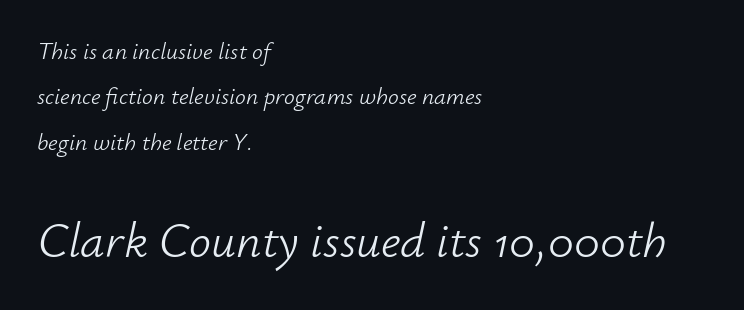
Q: Is the text bold? A: No.
Q: Is the text italic (slanted)? A: Yes, it leans right by about 12 degrees.
Q: Is the text underlined? A: No.
Q: How is the paragraph aligned? A: Left-aligned.
Q: Is the spacing between letters normal or unusually wide? A: Normal.
Q: Which block of text is set in a larger size, the first (top) or the second (bottom)? A: The second (bottom) one.
Q: Width (condensed, normal, or wide)? A: Normal.
Q: Stroke contrast? A: Low.
Q: x-height? A: Small.
Q: Monospaced? A: No.
